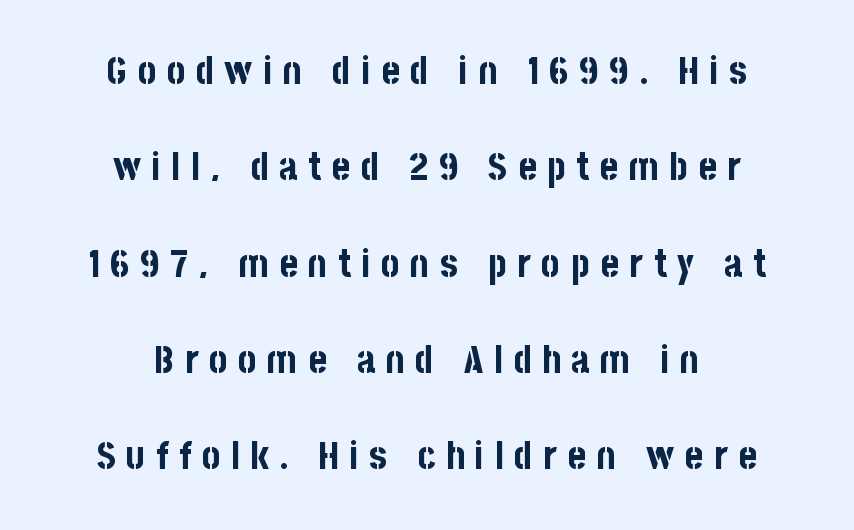
Q: Is the text bold? A: Yes.
Q: Is the text italic (slanted)? A: No, it is upright.
Q: Is the typeface a serif or a sans-serif typeface? A: Sans-serif.
Q: Is the text underlined? A: No.
Q: How is the paragraph aligned? A: Centered.
Q: Is the spacing between letters normal or unusually wide? A: Unusually wide.
Q: Is the spacing between lines tight, normal or loose? A: Loose.
Q: Width (condensed, normal, or wide)? A: Condensed.
Q: Stroke contrast? A: Low.
Q: x-height? A: Large.
Q: Monospaced? A: No.
